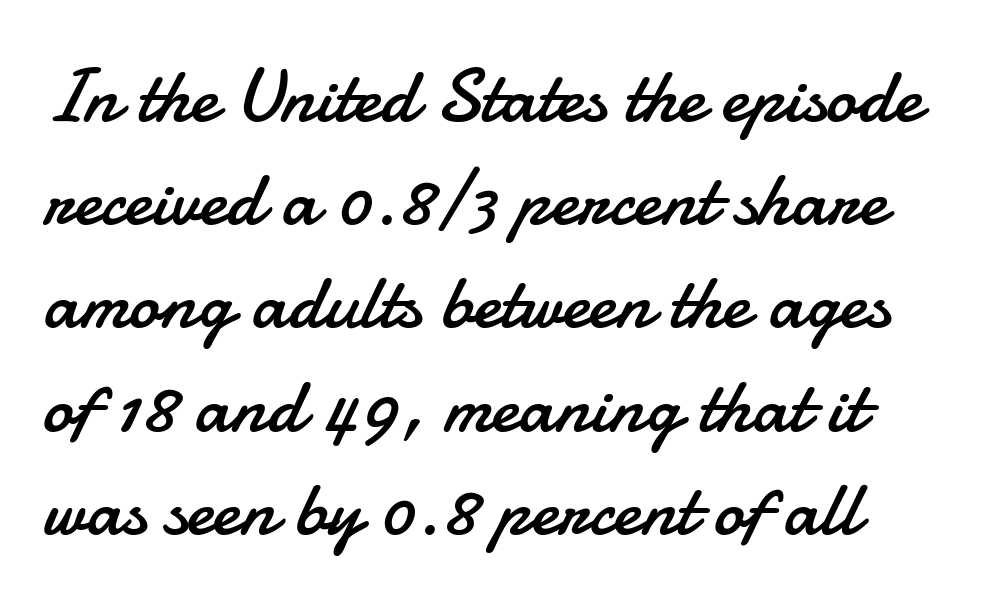
The image shows 77 px regular-weight sans-serif type; set normal line spacing (1.34x), normal letter spacing, not underlined; low stroke contrast and a small x-height.
